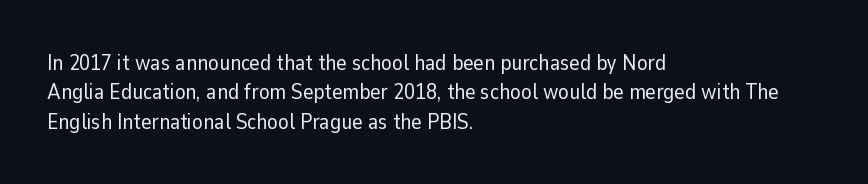
Q: Is the text bold? A: No.
Q: Is the text italic (slanted)? A: No, it is upright.
Q: Is the text underlined? A: No.
Q: How is the paragraph aligned? A: Left-aligned.
Q: Is the spacing between letters normal or unusually wide? A: Normal.
Q: Is the spacing between lines tight, normal or loose? A: Normal.
